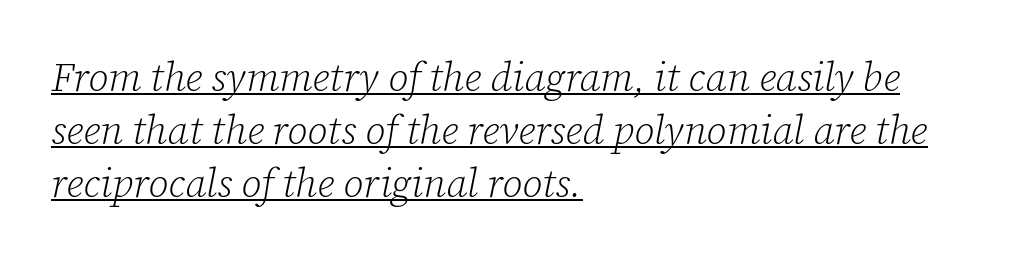
Short and long lines alike share a common starting point at left. Style check: oblique. The string is rendered with underlining switched on. Interline gaps are of average width in this sample. The letters look calm and open, with moderate or lighter stems. Each letter keeps its own natural width here, so spacing adapts to shape.
